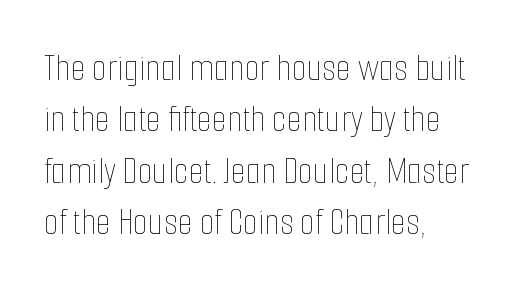
{"italic": "no", "bold": "no", "weight": "thin", "width": "condensed", "stroke_contrast": "low", "x_height": "medium", "monospaced": "no", "underline": "no", "align": "left", "line_spacing": "normal", "line_spacing_ratio": 1.32, "letter_spacing": "normal", "letter_spacing_em": 0.0, "glyph_px": 39}
